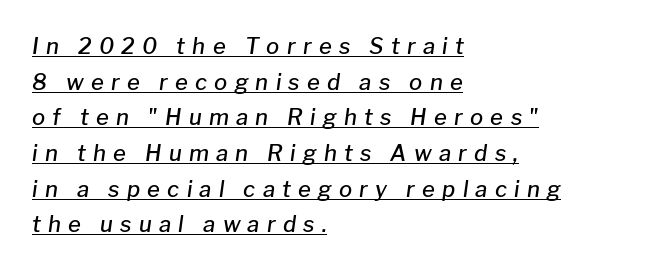
The image shows 22 px text type, italic (leaning right); set left-aligned, normal line spacing (1.62x), unusually wide letter spacing (+0.33 em), underlined.
